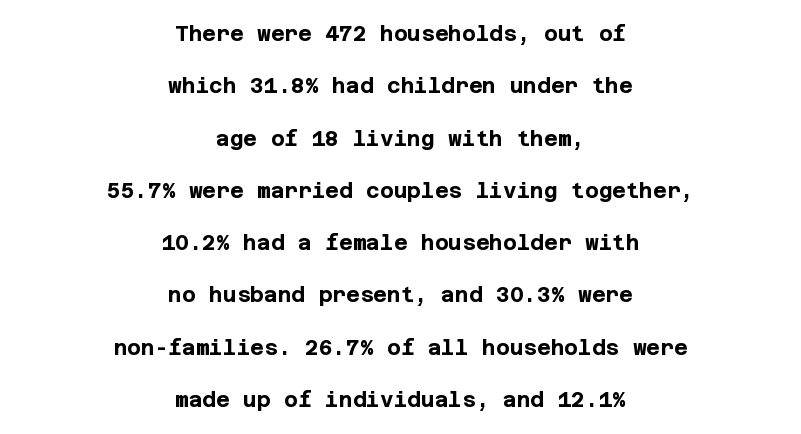
Q: Is the text bold? A: Yes.
Q: Is the text italic (slanted)? A: No, it is upright.
Q: Is the text underlined? A: No.
Q: How is the paragraph aligned? A: Centered.
Q: Is the spacing between letters normal or unusually wide? A: Normal.
Q: Is the spacing between lines tight, normal or loose? A: Loose.
